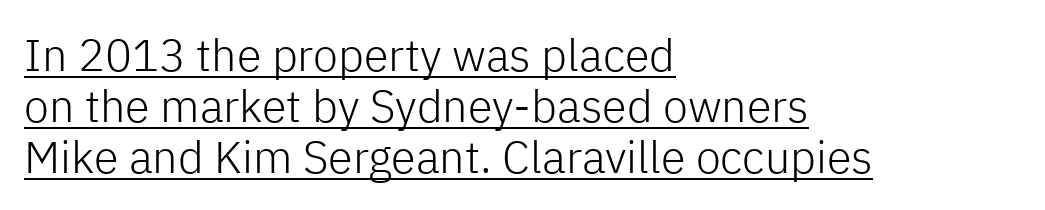
{"serif": "no", "italic": "no", "bold": "no", "weight": "light", "width": "normal", "stroke_contrast": "low", "x_height": "medium", "monospaced": "no", "underline": "yes", "align": "left", "line_spacing": "tight", "line_spacing_ratio": 1.13, "letter_spacing": "normal", "letter_spacing_em": 0.0, "glyph_px": 45}
